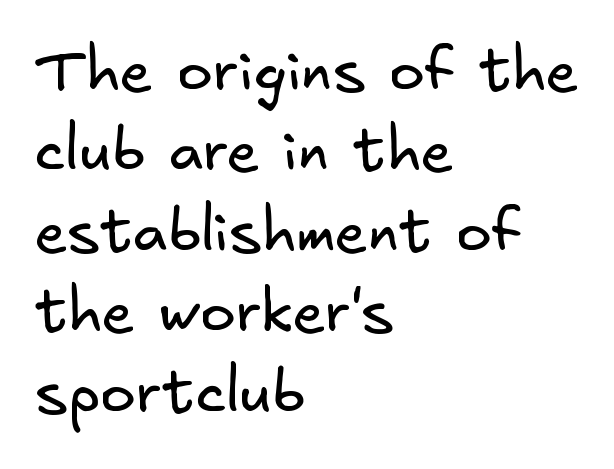
What kind of face is this? One without serifs — a sans. Has an underline been added? It has not. The space between consecutive lines is moderate. This rendering leaves character spacing at its baseline value. Layout note: lines flush left.
